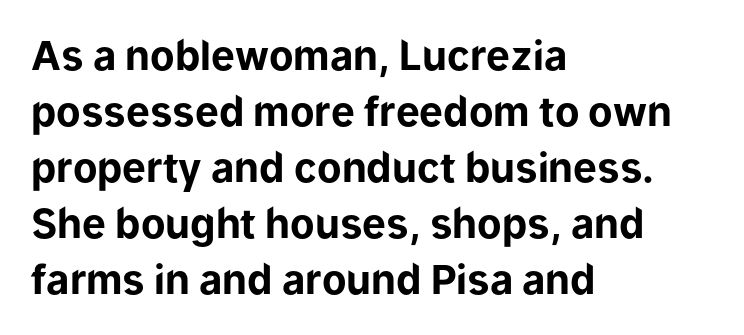
{"serif": "no", "italic": "no", "bold": "yes", "weight": "bold", "width": "normal", "stroke_contrast": "low", "x_height": "medium", "monospaced": "no", "underline": "no", "align": "left", "line_spacing": "normal", "line_spacing_ratio": 1.4, "letter_spacing": "normal", "letter_spacing_em": 0.0, "glyph_px": 40}
